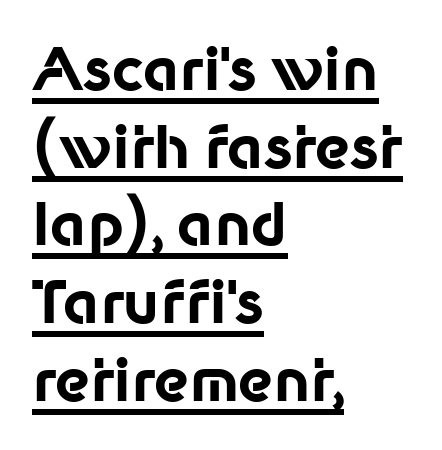
{"serif": "no", "italic": "no", "bold": "yes", "weight": "bold", "width": "normal", "stroke_contrast": "low", "x_height": "medium", "monospaced": "no", "underline": "yes", "align": "left", "line_spacing": "normal", "line_spacing_ratio": 1.34, "letter_spacing": "normal", "letter_spacing_em": 0.0, "glyph_px": 58}
